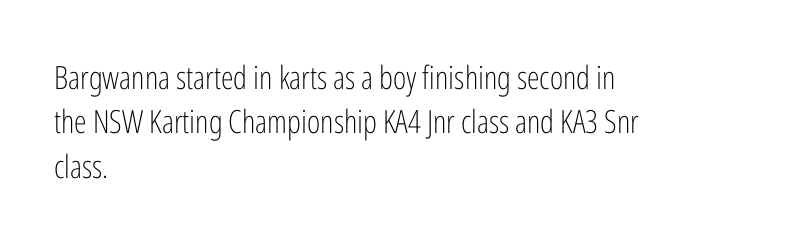
Q: Is the text bold? A: No.
Q: Is the text italic (slanted)? A: No, it is upright.
Q: Is the typeface a serif or a sans-serif typeface? A: Sans-serif.
Q: Is the text underlined? A: No.
Q: How is the paragraph aligned? A: Left-aligned.
Q: Is the spacing between letters normal or unusually wide? A: Normal.
Q: Is the spacing between lines tight, normal or loose? A: Normal.
Q: Width (condensed, normal, or wide)? A: Condensed.
Q: Stroke contrast? A: Low.
Q: x-height? A: Medium.
Q: Monospaced? A: No.
